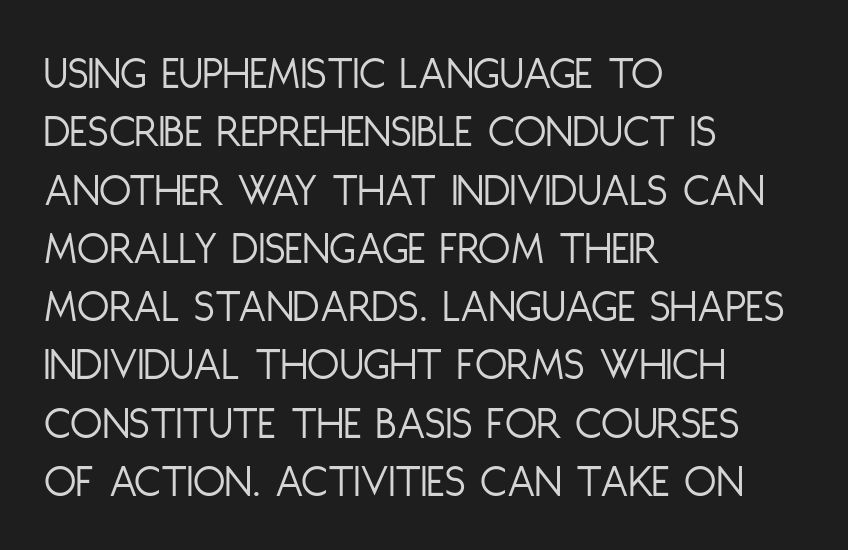
The image shows 47 px light, condensed sans-serif type, upright; set left-aligned, line spacing 1.24x, normal letter spacing, not underlined; low stroke contrast and a large x-height.
